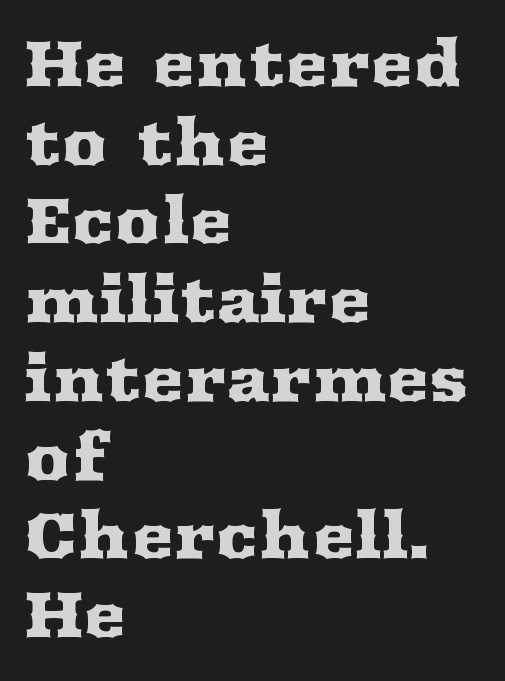
The image shows 64 px wide serif type, upright; set left-aligned, line spacing 1.23x, normal letter spacing, not underlined; medium stroke contrast and a medium x-height.
